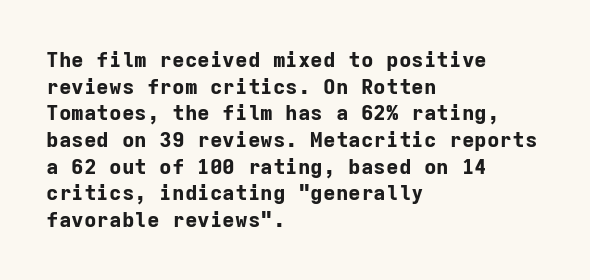
{"italic": "no", "bold": "yes", "underline": "no", "align": "left", "line_spacing": "normal", "line_spacing_ratio": 1.27, "letter_spacing": "normal", "letter_spacing_em": 0.0, "glyph_px": 21}
